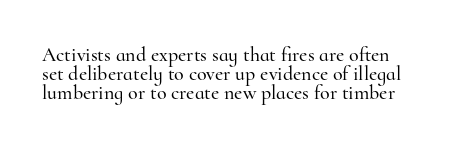
{"italic": "no", "underline": "no", "line_spacing": "tight", "line_spacing_ratio": 0.96, "letter_spacing": "normal", "letter_spacing_em": 0.0, "glyph_px": 20}
